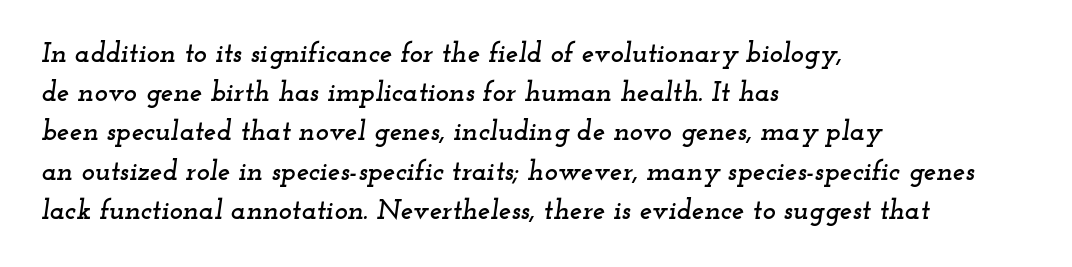
The letters advance in unequal steps, a hallmark of proportional type. Is the block centered? No — it sits flush against the left margin. Letters rest on an invisible, unmarked baseline. Nobody touched the tracking dial on this one. The typeface chosen for these lines features serifs.
